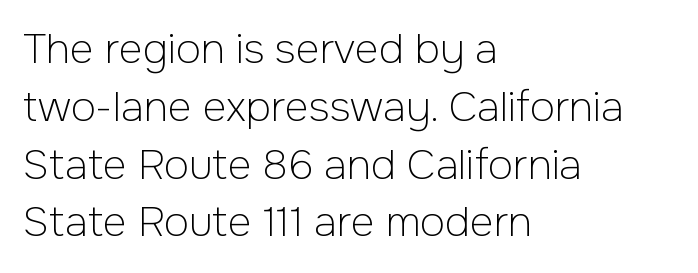
The rendering uses natural spacing where letterforms have individual widths. Weight: in the light-to-regular range. The text was rendered using a sans face with plain stroke endings. Compared with typical body copy, the letter spacing here is the same. Short and long lines alike share a common starting point at left. Type without underlining.
